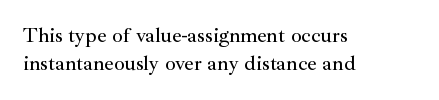
The image shows 21 px text type, upright; set left-aligned, normal line spacing (1.35x), normal letter spacing, not underlined.
